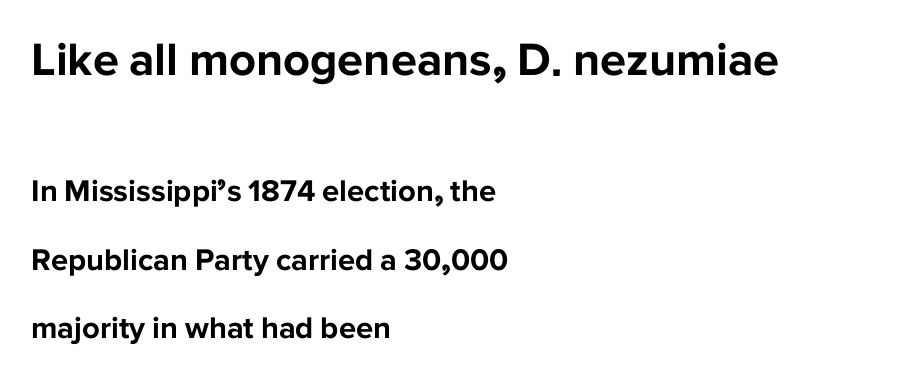
Note the varied advance widths — an 'i' is clearly narrower than an 'm'. Examine the stroke ends and you'll find no serifs. The line texture is even and compact thanks to regular tracking. Check under the words: just untouched page. Bigger letters appear in the top chunk; the bottom chunk is reduced. Each line starts at the same left margin while the right side varies.
